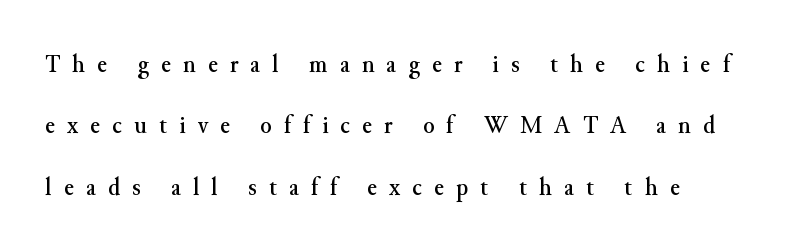
Q: Is the text italic (slanted)? A: No, it is upright.
Q: Is the text underlined? A: No.
Q: How is the paragraph aligned? A: Left-aligned.
Q: Is the spacing between letters normal or unusually wide? A: Unusually wide.
Q: Is the spacing between lines tight, normal or loose? A: Loose.
